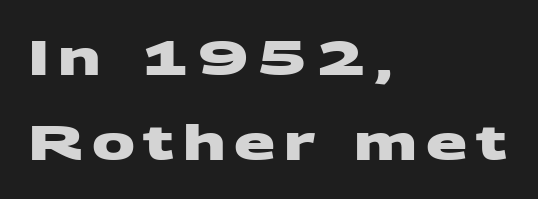
A student would call this left alignment; a typographer would say flush left, rag right. The glyphs are unaccompanied by any horizontal stroke below them. A full-strength bold gives these letters their thick strokes. Does the type have serifs? No, each stem ends abruptly. These lines are rendered in a variable-pitch font.
